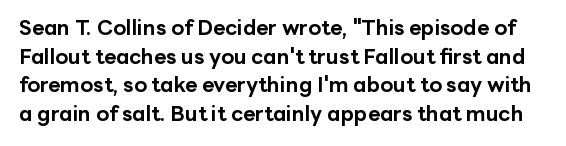
Every stem runs plumb, perpendicular to the baseline. The passage shown is not underscored anywhere. Spacing between characters is what you'd get straight out of the box. The rows are spaced the way most documents space them. The typesetting leans heavy: a genuine bold.
